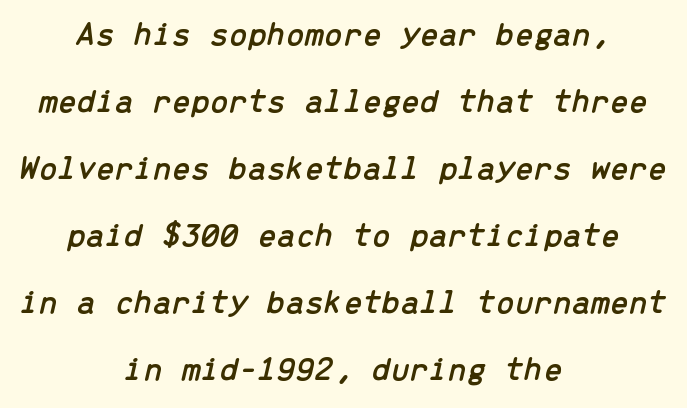
The image shows 34 px text type, italic (leaning right), monospaced; set centered, loose line spacing (1.97x), normal letter spacing, not underlined; low stroke contrast and a medium x-height.
